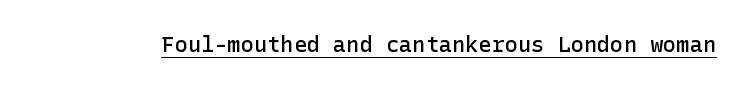
Q: Is the text bold? A: Semi-bold.
Q: Is the text italic (slanted)? A: No, it is upright.
Q: Is the text underlined? A: Yes.
Q: Is the spacing between letters normal or unusually wide? A: Normal.
